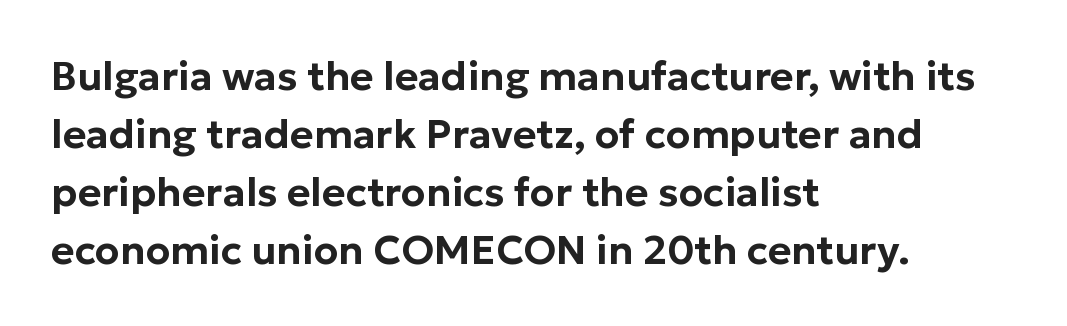
The image shows 40 px sans-serif type, upright; set left-aligned, normal line spacing (1.45x), normal letter spacing, not underlined; low stroke contrast and a medium x-height.
